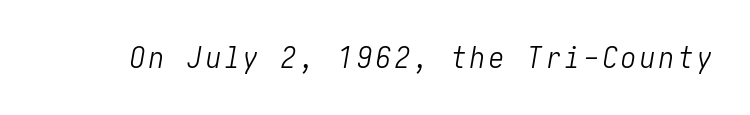
The image shows 30 px light, condensed type, italic (leaning right); set not underlined; low stroke contrast and a medium x-height.
